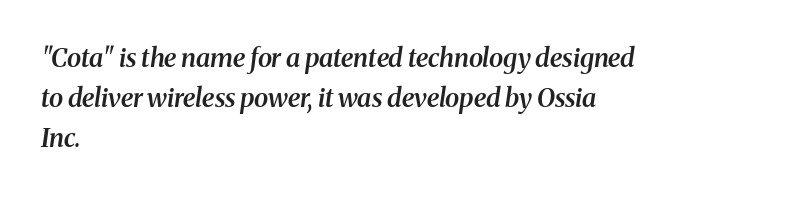
The image shows 26 px text type, italic (leaning right); set left-aligned, normal line spacing (1.54x), normal letter spacing, not underlined.
